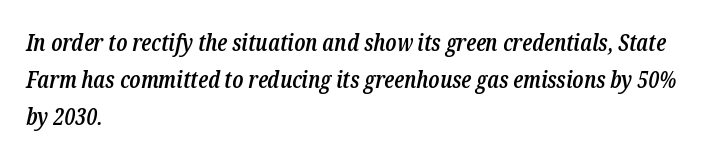
{"italic": "yes", "lean": "right", "slant_degrees": 12, "bold": "semi", "underline": "no", "align": "left", "line_spacing": "normal", "line_spacing_ratio": 1.6, "letter_spacing": "normal", "letter_spacing_em": 0.0, "glyph_px": 23}
